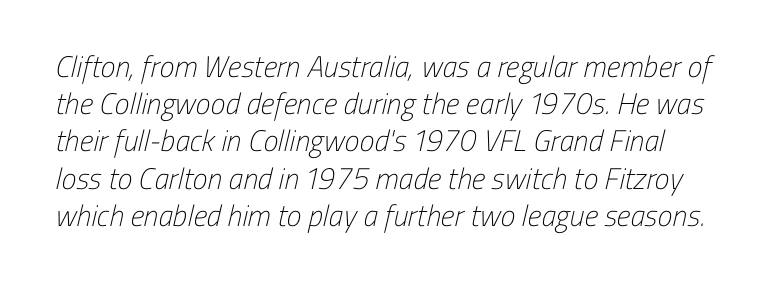
{"serif": "no", "bold": "no", "weight": "light", "width": "condensed", "stroke_contrast": "low", "x_height": "medium", "monospaced": "no", "underline": "no", "line_spacing_ratio": 1.24, "letter_spacing": "normal", "letter_spacing_em": 0.0, "glyph_px": 30}
